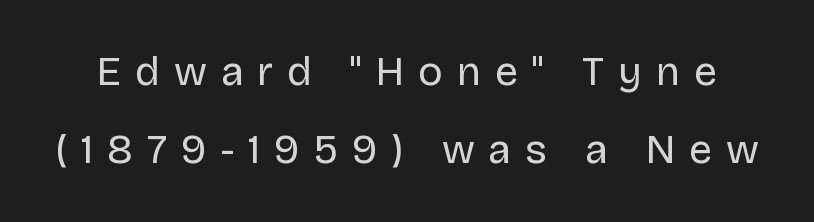
The letters stand upright; this is a roman face. Grotesque or geometric, the face here clearly has no serifs. A great deal of white space separates one row of letters from the next. The letters advance in unequal steps, a hallmark of proportional type.
